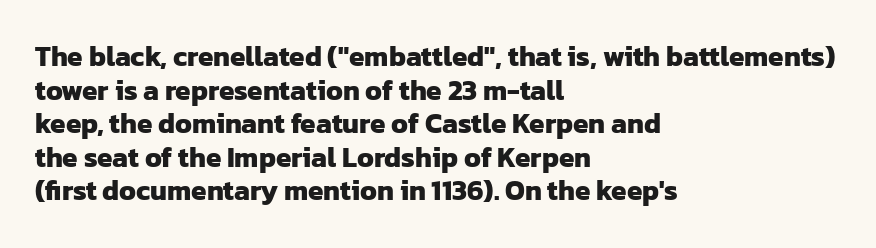
The image shows 28 px heavy sans-serif type; set left-aligned, line spacing 1.2x, normal letter spacing, not underlined; low stroke contrast and a medium x-height.
